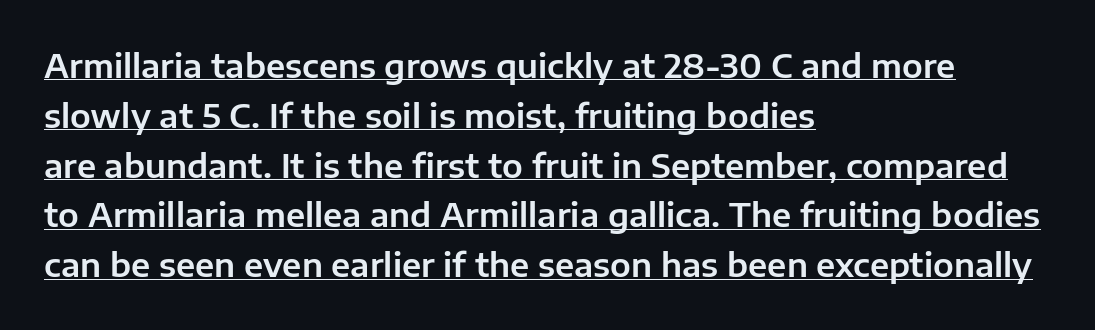
{"serif": "no", "italic": "no", "width": "normal", "stroke_contrast": "low", "x_height": "medium", "monospaced": "no", "underline": "yes", "align": "left", "line_spacing": "normal", "line_spacing_ratio": 1.51, "letter_spacing": "normal", "letter_spacing_em": 0.0, "glyph_px": 33}
